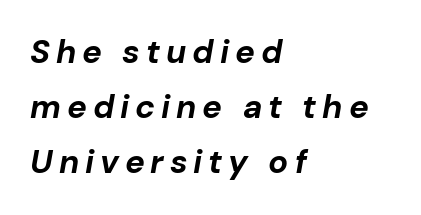
The specimen reads as italic at a glance. The foot of each line stays bare and open. Each new line begins a customary step beneath the previous one. Horizontal alignment here is leftward, the default for most running prose.
